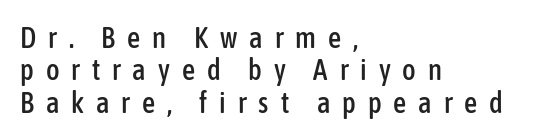
Q: Is the text italic (slanted)? A: No, it is upright.
Q: Is the typeface a serif or a sans-serif typeface? A: Sans-serif.
Q: Is the text underlined? A: No.
Q: How is the paragraph aligned? A: Left-aligned.
Q: Is the spacing between letters normal or unusually wide? A: Unusually wide.
Q: Is the spacing between lines tight, normal or loose? A: Tight.
Q: Width (condensed, normal, or wide)? A: Condensed.
Q: Stroke contrast? A: Low.
Q: x-height? A: Medium.
Q: Monospaced? A: No.
